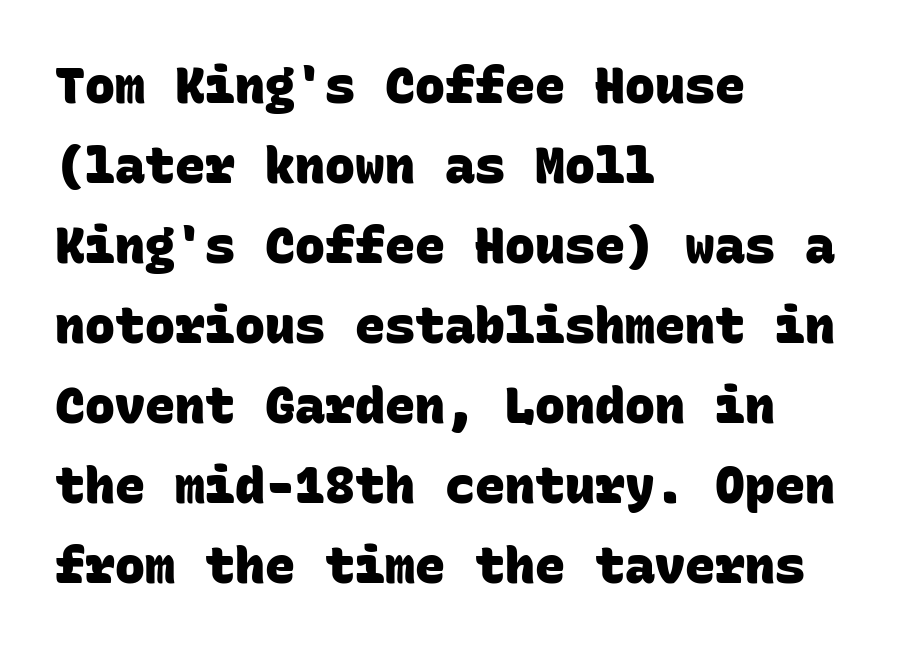
The image shows 50 px heavy sans-serif type, monospaced; set left-aligned, normal line spacing (1.6x), normal letter spacing, not underlined; low stroke contrast and a large x-height.
